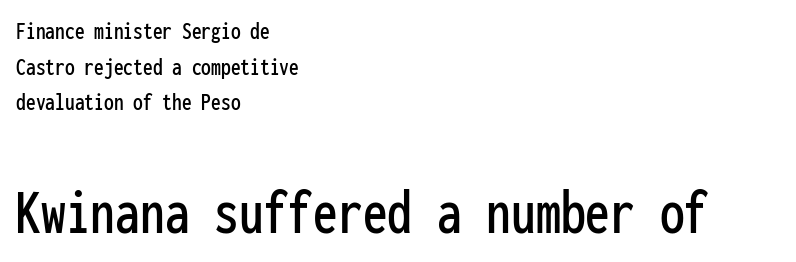
A classic flush-left, rag-right setting is used for this passage. The zone under the glyphs is completely vacant. The glyphs in this specimen are sans serif. This sample has the even, mechanical cadence of fixed-width lettering. Vertical strokes here are truly vertical. Bigger letters appear in the bottom chunk; the top chunk is reduced.
